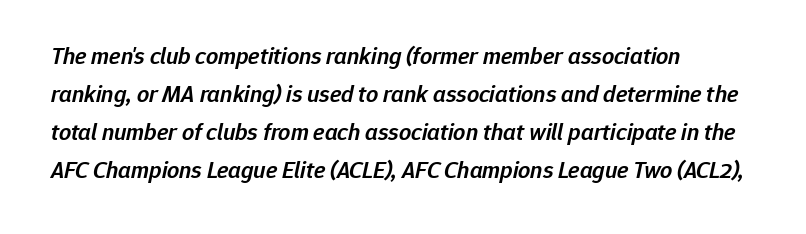
{"italic": "yes", "lean": "right", "slant_degrees": 12, "bold": "semi", "underline": "no", "align": "left", "line_spacing": "normal", "line_spacing_ratio": 1.59, "letter_spacing": "normal", "letter_spacing_em": 0.0, "glyph_px": 24}
